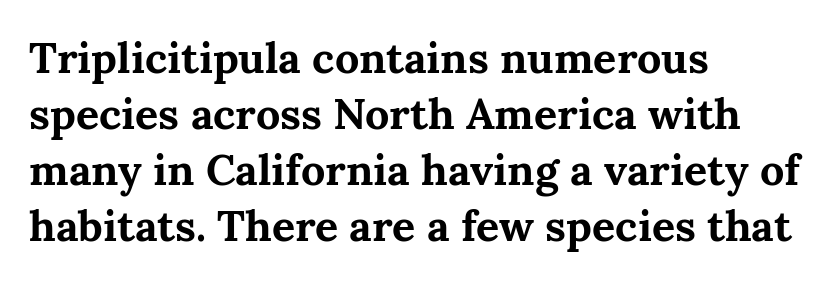
The image shows 43 px bold serif type, upright; set left-aligned, normal line spacing (1.3x), normal letter spacing, not underlined; medium stroke contrast and a medium x-height.
